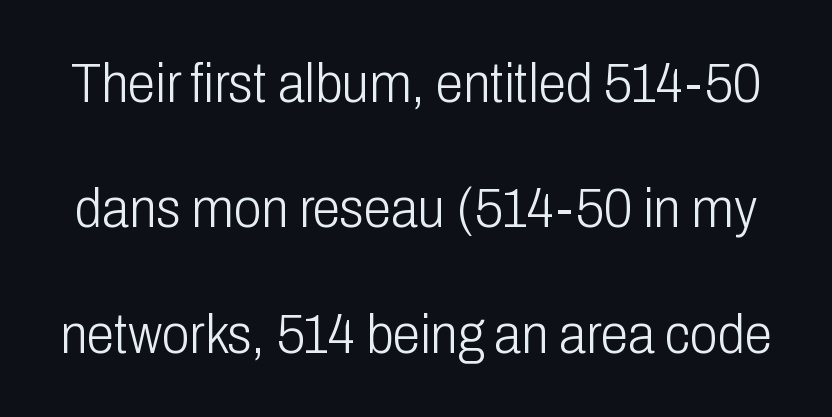
Spacing verdict: proportional, widths tailored to each character. Tall strokes in this sample are plumb rather than angled. Type style note: lacks serifs. Does the leading feel generous? Absolutely, it's lavish.
